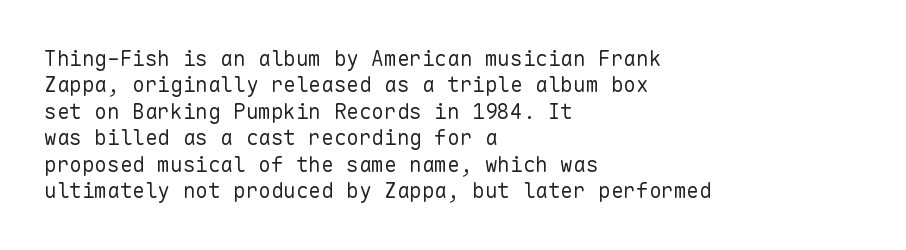
The image shows 21 px text type, upright; set left-aligned, normal line spacing (1.26x), normal letter spacing, not underlined.
